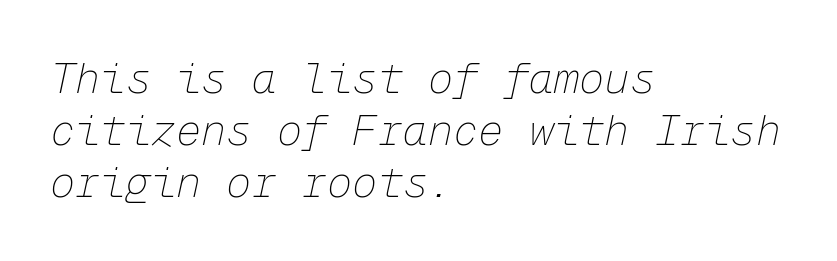
{"italic": "yes", "lean": "right", "slant_degrees": 12, "bold": "no", "weight": "thin", "width": "normal", "stroke_contrast": "low", "x_height": "medium", "monospaced": "yes", "underline": "no", "align": "left", "line_spacing_ratio": 1.24, "letter_spacing": "normal", "letter_spacing_em": 0.0, "glyph_px": 42}
